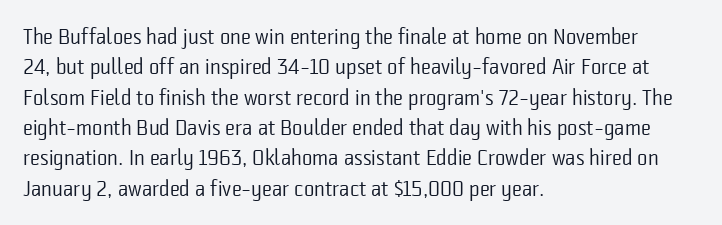
A quiet, ordinary-to-light weight characterises the typeface. The text block is weighted toward the left margin, trailing off unevenly rightward. This rendering leaves character spacing at its baseline value. Characters remain perfectly vertical along every line. The strip under each line holds only bare page.
